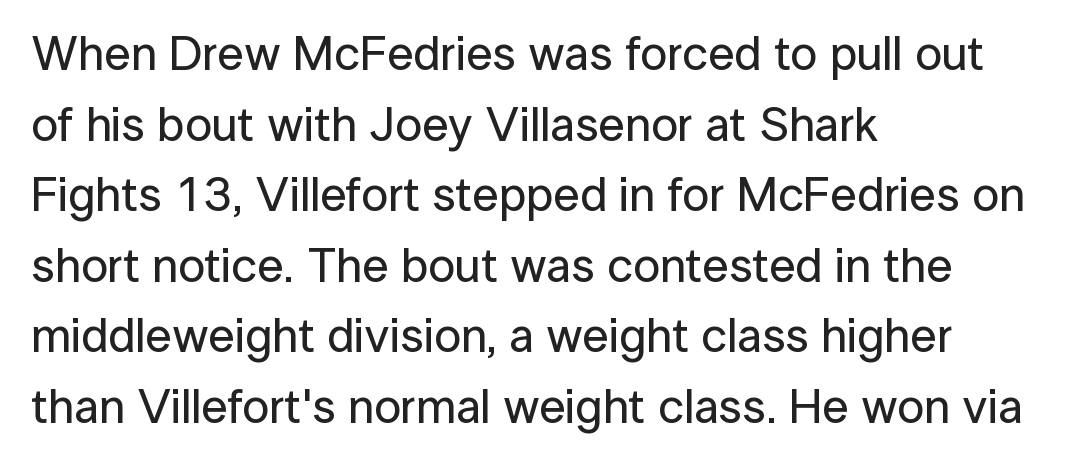
Q: Is the text italic (slanted)? A: No, it is upright.
Q: Is the typeface a serif or a sans-serif typeface? A: Sans-serif.
Q: Is the text underlined? A: No.
Q: How is the paragraph aligned? A: Left-aligned.
Q: Is the spacing between letters normal or unusually wide? A: Normal.
Q: Is the spacing between lines tight, normal or loose? A: Normal.
Q: Width (condensed, normal, or wide)? A: Normal.
Q: Stroke contrast? A: Low.
Q: x-height? A: Medium.
Q: Monospaced? A: No.
